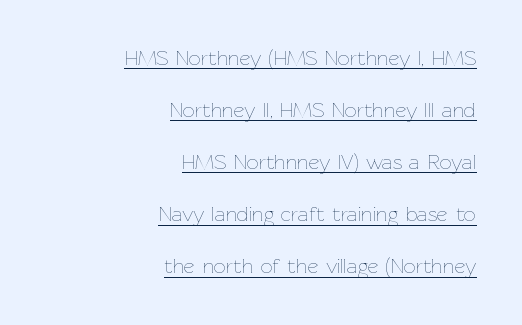
The weight would be labelled regular, book, light, or lighter still. Reading down the block, your eye finds every line finishing at a fixed right position. Italic: no, the glyphs are upright roman. Caption: lettering with a line underneath.
